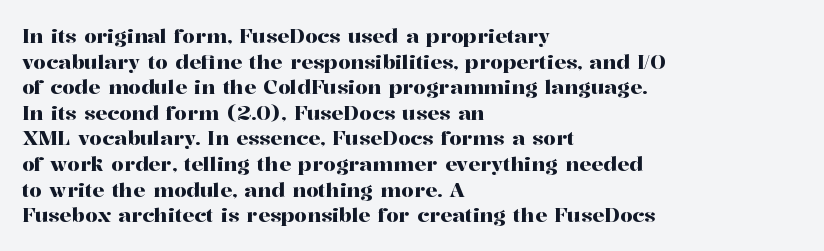
Nobody drew a line under any word here. Italic? Not at all — the glyphs are vertical. The rendering uses a moderate line-height, typical for paragraphs. You could call the tracking neutral — neither tight nor loose. This sample is left-justified, so line endings fall wherever the words run out.
